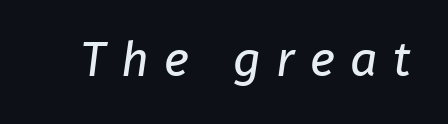
{"serif": "no", "bold": "no", "weight": "regular", "width": "normal", "stroke_contrast": "low", "x_height": "medium", "monospaced": "no", "underline": "no", "letter_spacing": "wide", "letter_spacing_em": 0.31, "glyph_px": 49}
